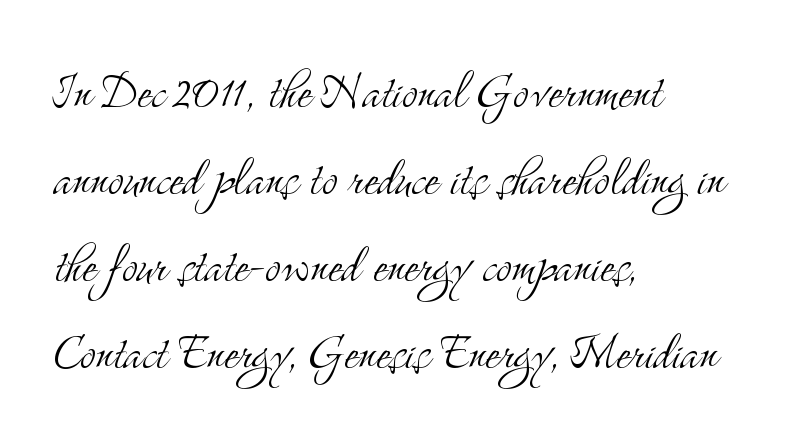
The image shows 60 px light, condensed serif type; set left-aligned, normal line spacing (1.45x), normal letter spacing, not underlined; medium stroke contrast and a small x-height.
